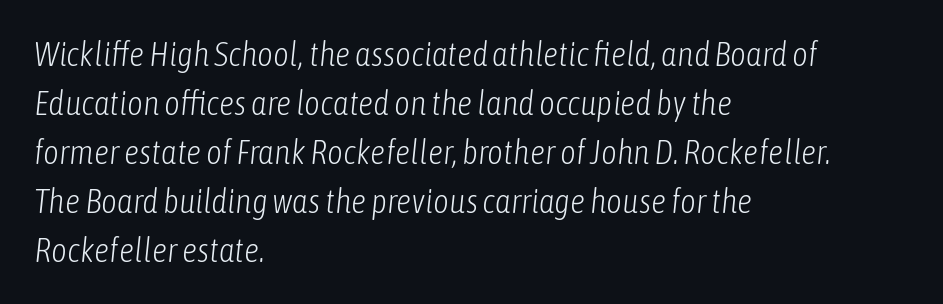
Q: Is the text bold? A: No.
Q: Is the text italic (slanted)? A: Yes, it leans right by about 6 degrees.
Q: Is the text underlined? A: No.
Q: How is the paragraph aligned? A: Left-aligned.
Q: Is the spacing between letters normal or unusually wide? A: Normal.
Q: Is the spacing between lines tight, normal or loose? A: Normal.
Q: Width (condensed, normal, or wide)? A: Condensed.
Q: Stroke contrast? A: Low.
Q: x-height? A: Medium.
Q: Monospaced? A: No.
